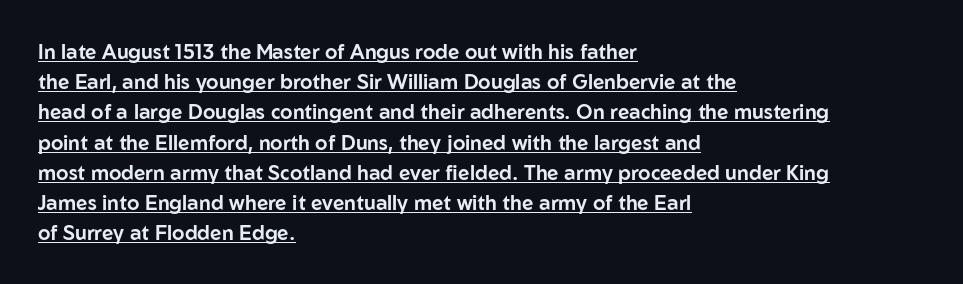
The image shows 20 px text type, upright; set left-aligned, normal line spacing (1.51x), normal letter spacing, underlined.
